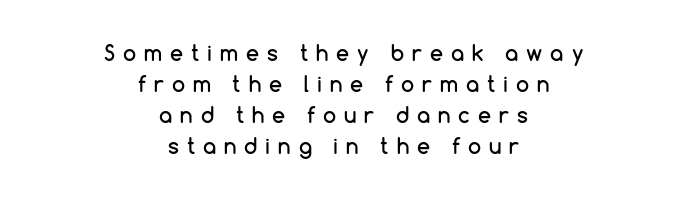
Q: Is the text italic (slanted)? A: No, it is upright.
Q: Is the text underlined? A: No.
Q: How is the paragraph aligned? A: Centered.
Q: Is the spacing between letters normal or unusually wide? A: Unusually wide.
Q: Is the spacing between lines tight, normal or loose? A: Normal.
